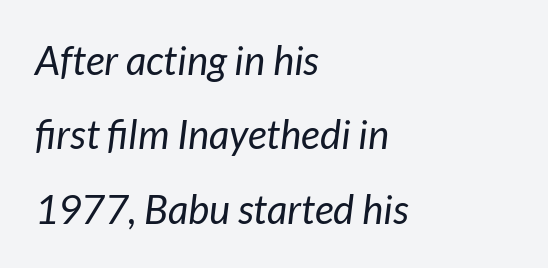
The image shows 40 px regular-weight type, italic (leaning right); set left-aligned, line spacing 1.86x, normal letter spacing, not underlined; low stroke contrast and a medium x-height.
